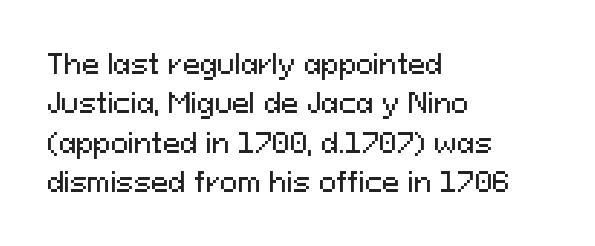
Q: Is the text italic (slanted)? A: No, it is upright.
Q: Is the text underlined? A: No.
Q: How is the paragraph aligned? A: Left-aligned.
Q: Is the spacing between letters normal or unusually wide? A: Normal.
Q: Is the spacing between lines tight, normal or loose? A: Normal.
